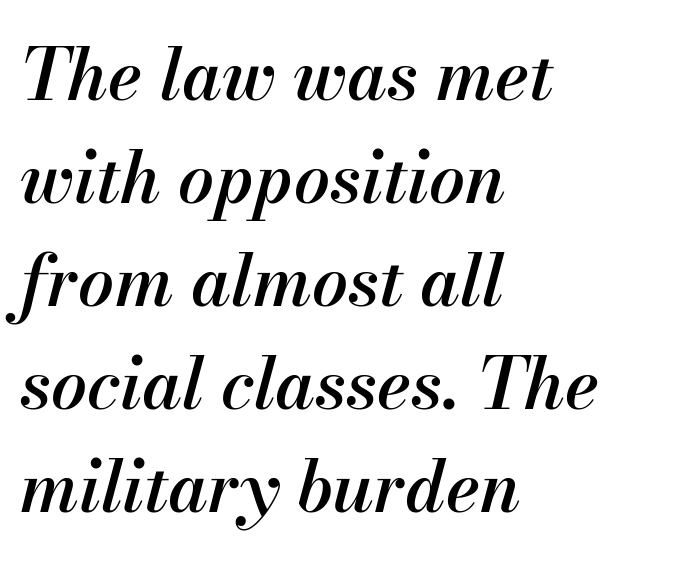
Q: Is the text bold? A: Semi-bold.
Q: Is the text italic (slanted)? A: Yes, it leans right by about 13 degrees.
Q: Is the text underlined? A: No.
Q: How is the paragraph aligned? A: Left-aligned.
Q: Is the spacing between letters normal or unusually wide? A: Normal.
Q: Is the spacing between lines tight, normal or loose? A: Normal.
Q: Width (condensed, normal, or wide)? A: Normal.
Q: Stroke contrast? A: Medium.
Q: x-height? A: Small.
Q: Monospaced? A: No.
